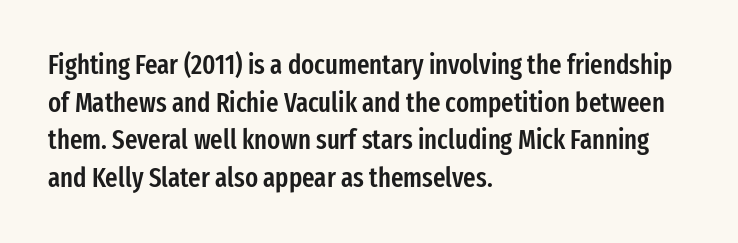
Q: Is the text bold? A: Semi-bold.
Q: Is the text italic (slanted)? A: No, it is upright.
Q: Is the text underlined? A: No.
Q: How is the paragraph aligned? A: Left-aligned.
Q: Is the spacing between letters normal or unusually wide? A: Normal.
Q: Is the spacing between lines tight, normal or loose? A: Normal.
